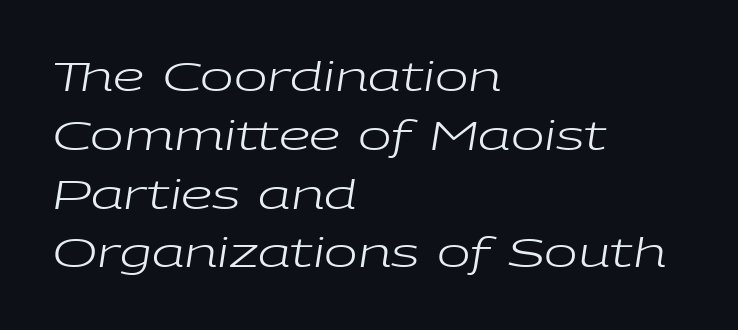
Q: Is the text bold? A: No.
Q: Is the text italic (slanted)? A: Yes, it leans right by about 9 degrees.
Q: Is the text underlined? A: No.
Q: How is the paragraph aligned? A: Left-aligned.
Q: Is the spacing between letters normal or unusually wide? A: Normal.
Q: Is the spacing between lines tight, normal or loose? A: Normal.
Q: Width (condensed, normal, or wide)? A: Wide.
Q: Stroke contrast? A: Low.
Q: x-height? A: Medium.
Q: Monospaced? A: No.
